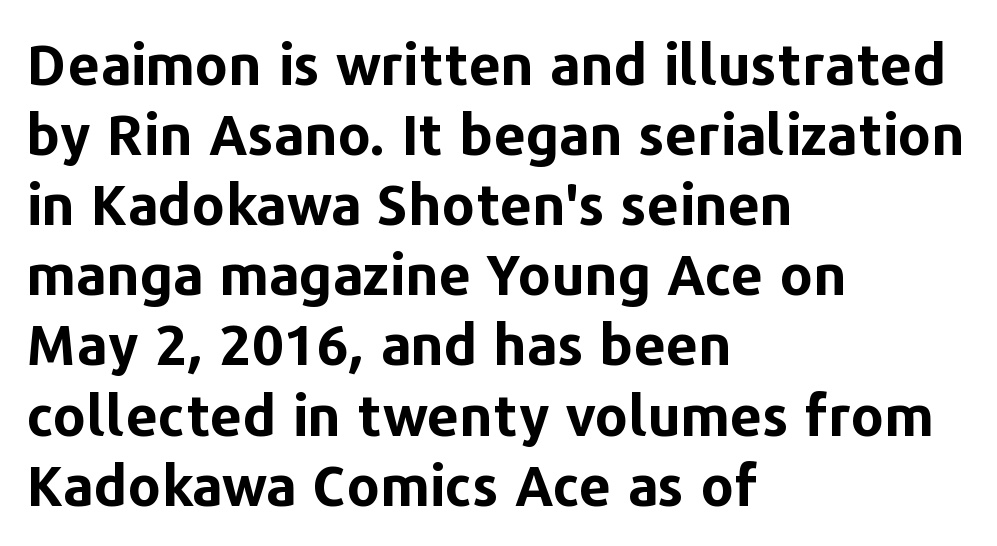
{"serif": "no", "italic": "no", "bold": "yes", "weight": "bold", "width": "normal", "stroke_contrast": "low", "x_height": "medium", "monospaced": "no", "underline": "no", "align": "left", "line_spacing_ratio": 1.23, "letter_spacing": "normal", "letter_spacing_em": 0.0, "glyph_px": 57}
